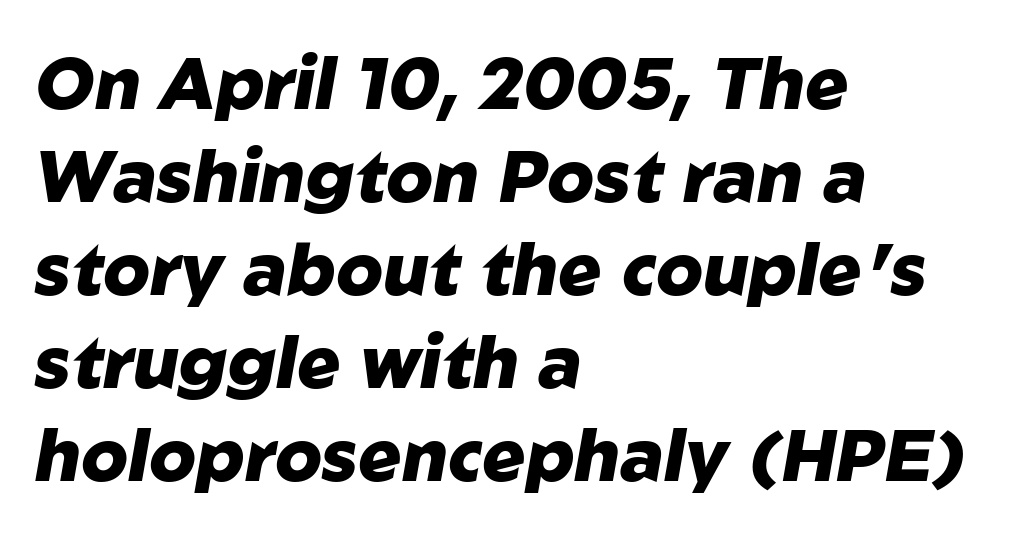
The image shows 72 px heavy type, italic (leaning right); set left-aligned, normal line spacing (1.29x), normal letter spacing, not underlined; low stroke contrast and a medium x-height.
